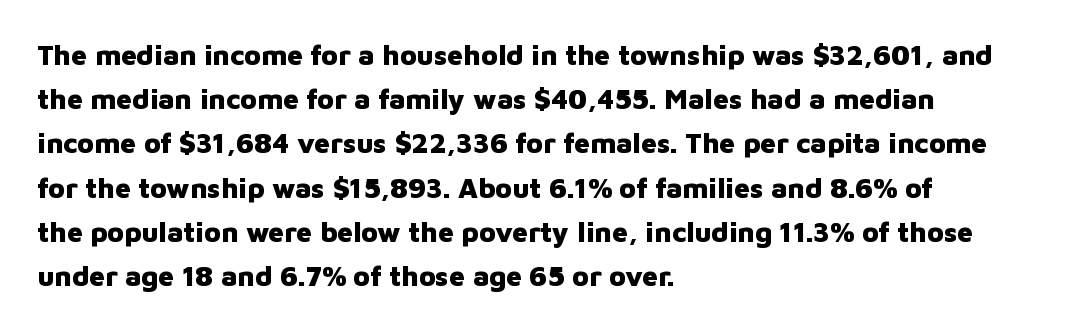
Q: Is the text bold? A: Yes.
Q: Is the text italic (slanted)? A: No, it is upright.
Q: Is the typeface a serif or a sans-serif typeface? A: Sans-serif.
Q: Is the text underlined? A: No.
Q: How is the paragraph aligned? A: Left-aligned.
Q: Is the spacing between letters normal or unusually wide? A: Normal.
Q: Is the spacing between lines tight, normal or loose? A: Normal.
Q: Width (condensed, normal, or wide)? A: Normal.
Q: Stroke contrast? A: Low.
Q: x-height? A: Medium.
Q: Monospaced? A: No.
